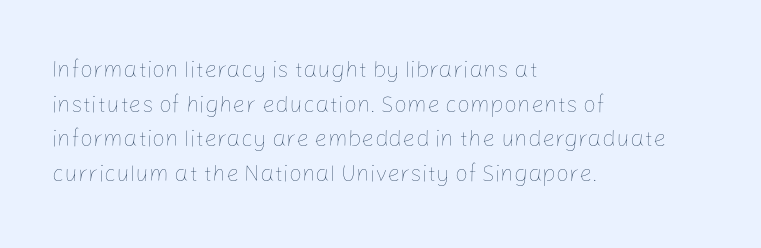
Q: Is the text bold? A: No.
Q: Is the text italic (slanted)? A: No, it is upright.
Q: Is the text underlined? A: No.
Q: How is the paragraph aligned? A: Left-aligned.
Q: Is the spacing between letters normal or unusually wide? A: Normal.
Q: Is the spacing between lines tight, normal or loose? A: Normal.
